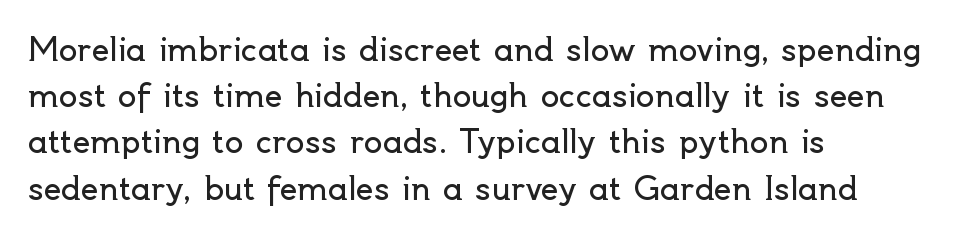
The image shows 31 px regular-weight sans-serif type, upright; set left-aligned, normal line spacing (1.49x), normal letter spacing, not underlined; a small x-height.
